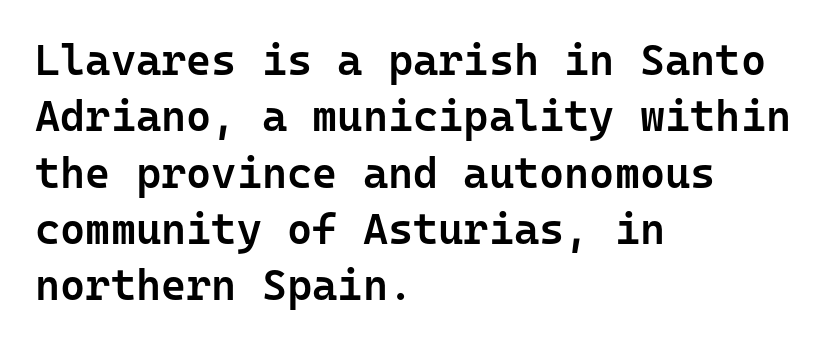
The image shows 43 px semibold sans-serif type, upright, monospaced; set left-aligned, normal line spacing (1.31x), normal letter spacing, not underlined; low stroke contrast and a medium x-height.
